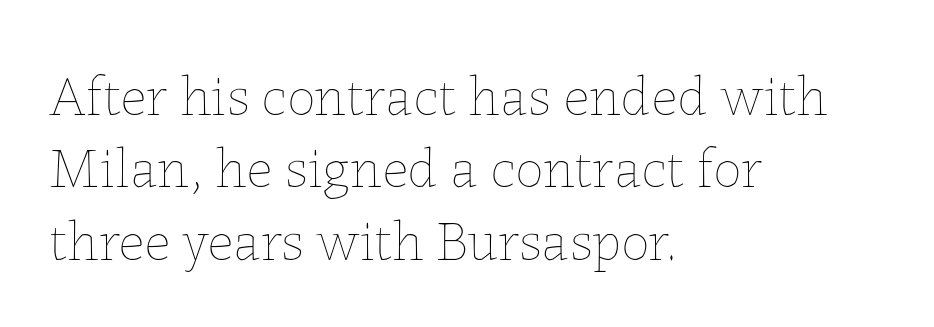
The rendering uses a moderate line-height, typical for paragraphs. You could call the tracking neutral — neither tight nor loose. The specimen omits any rule beneath the text block's lines. Here the designer chose a conventional face with non-uniform glyph widths.
